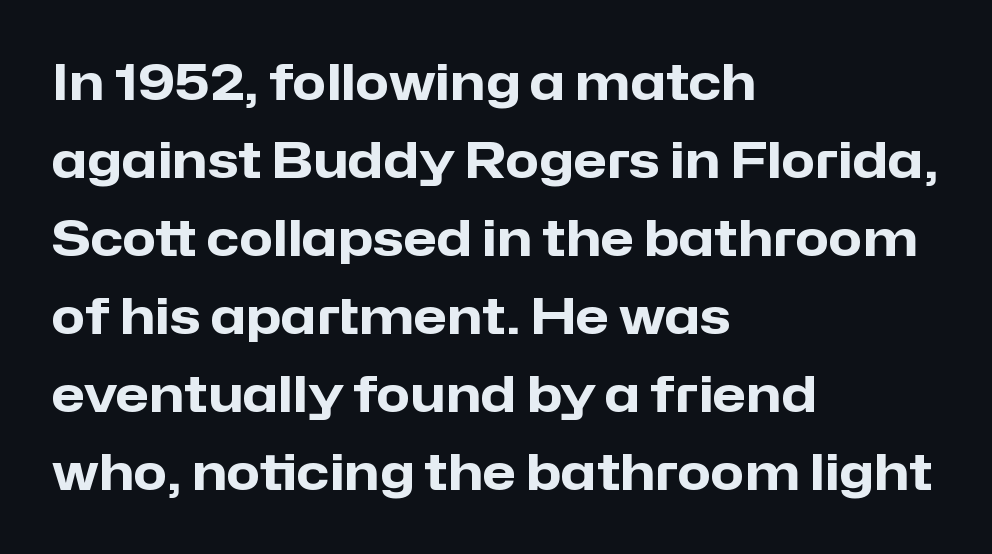
Q: Is the text bold? A: Yes.
Q: Is the text italic (slanted)? A: No, it is upright.
Q: Is the typeface a serif or a sans-serif typeface? A: Sans-serif.
Q: Is the text underlined? A: No.
Q: How is the paragraph aligned? A: Left-aligned.
Q: Is the spacing between letters normal or unusually wide? A: Normal.
Q: Is the spacing between lines tight, normal or loose? A: Normal.
Q: Width (condensed, normal, or wide)? A: Normal.
Q: Stroke contrast? A: Low.
Q: x-height? A: Medium.
Q: Monospaced? A: No.
